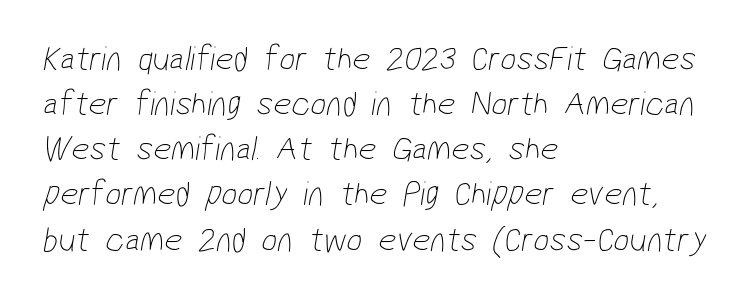
The image shows 35 px thin, condensed sans-serif type; set left-aligned, normal line spacing (1.29x), normal letter spacing, not underlined; low stroke contrast and a medium x-height.
